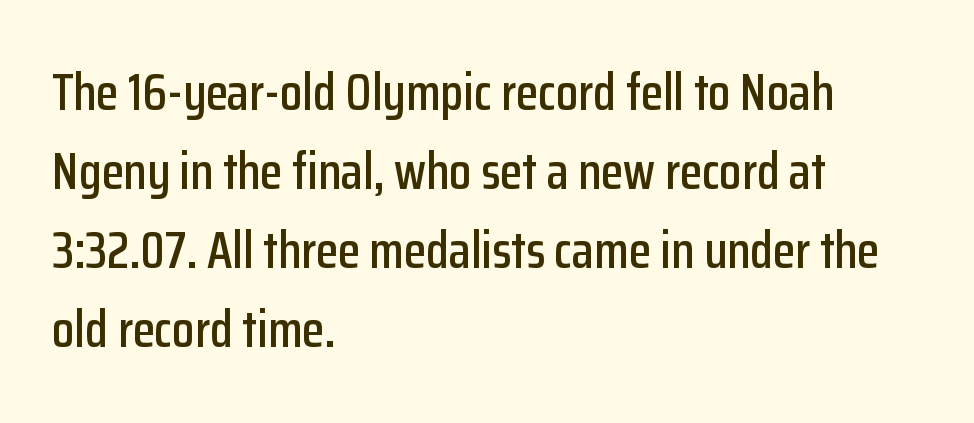
Q: Is the text italic (slanted)? A: No, it is upright.
Q: Is the typeface a serif or a sans-serif typeface? A: Sans-serif.
Q: Is the text underlined? A: No.
Q: How is the paragraph aligned? A: Left-aligned.
Q: Is the spacing between letters normal or unusually wide? A: Normal.
Q: Is the spacing between lines tight, normal or loose? A: Normal.
Q: Width (condensed, normal, or wide)? A: Condensed.
Q: Stroke contrast? A: Low.
Q: x-height? A: Medium.
Q: Monospaced? A: No.
